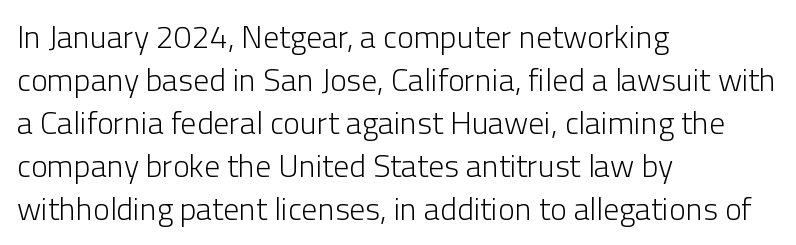
The image shows 32 px light sans-serif type, upright; set left-aligned, normal line spacing (1.34x), normal letter spacing, not underlined; low stroke contrast and a medium x-height.
